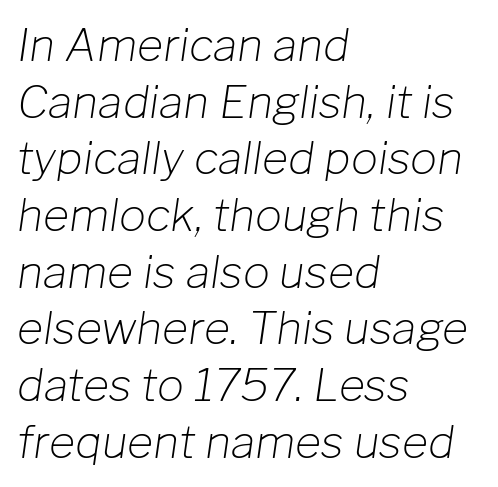
The lines in this sample share a left origin and differ only in where they stop. The cut favours lightness, reaching ordinary text weight at its darkest. The passage shown stacks its lines at a standard gap. Slant detected: the letters are inclined. This sample has the flowing, uneven cadence of proportional lettering.
